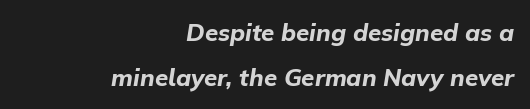
The image shows 24 px bold type, italic (leaning right); set right-aligned, line spacing 1.89x, normal letter spacing, not underlined.
